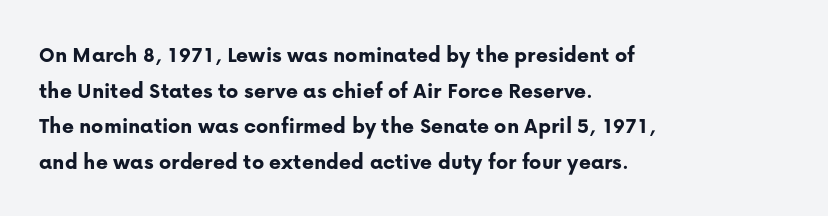
The image shows 23 px bold type, upright; set left-aligned, normal line spacing (1.55x), normal letter spacing, not underlined.
